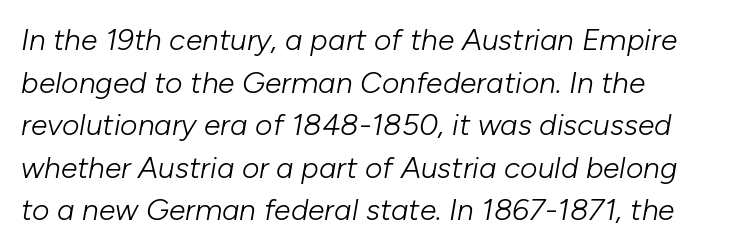
Stems here are at most as thick as an everyday book face. Short note: letters normally spaced. Proportional: the letters do not fall into vertical columns. The letters are slanted; this is an italic face. Line spacing here is normal. Descender tails drop into unmarked territory.
